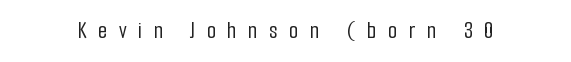
The image shows 24 px text type, upright; set unusually wide letter spacing (+0.48 em), not underlined.
